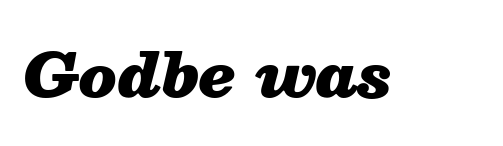
This sample uses plain, unmodified letter spacing. These lines are rendered in a variable-pitch font. Honestly, there is no underline to notice here at all. Looking at the ascenders, they clearly lean. The font is running at its bold setting.
